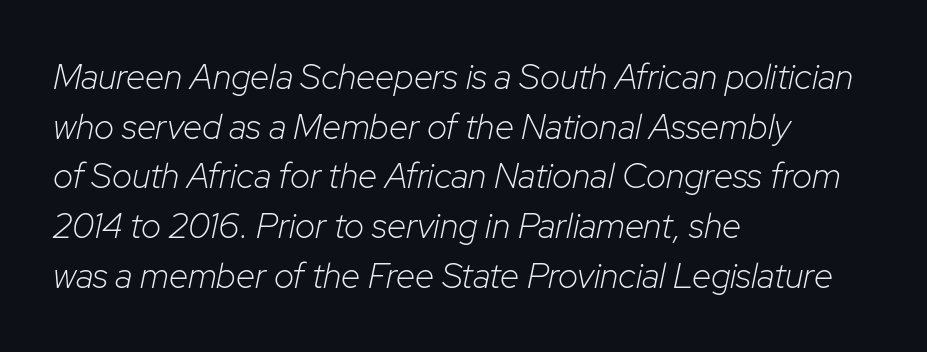
The image shows 35 px light type, italic (leaning right); set left-aligned, normal line spacing (1.42x), normal letter spacing, not underlined; low stroke contrast and a medium x-height.
